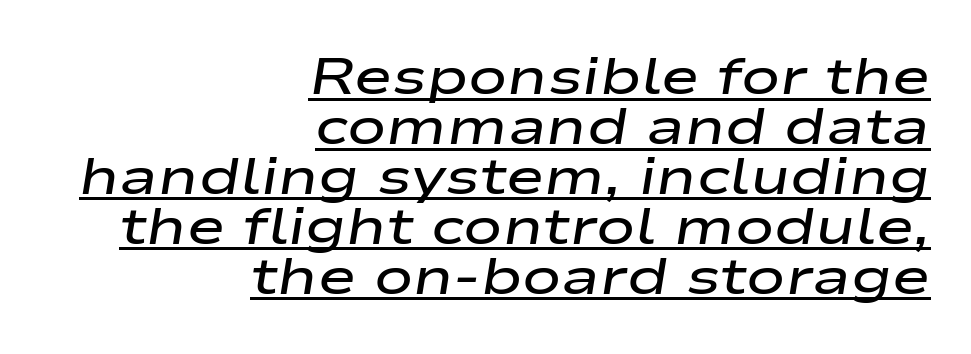
{"italic": "yes", "lean": "right", "slant_degrees": 9, "bold": "semi", "weight": "semibold", "width": "wide", "stroke_contrast": "low", "x_height": "medium", "monospaced": "no", "underline": "yes", "align": "right", "line_spacing": "tight", "line_spacing_ratio": 0.96, "letter_spacing": "normal", "letter_spacing_em": 0.0, "glyph_px": 52}
